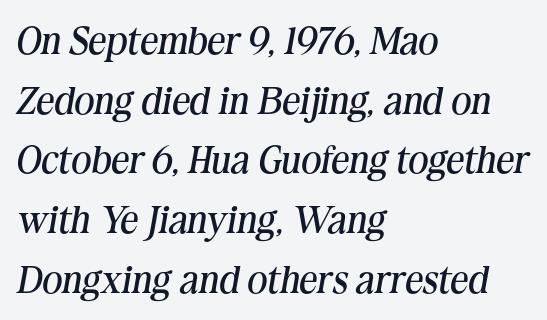
The image shows 39 px regular-weight serif type, italic (leaning right); set left-aligned, normal line spacing (1.53x), normal letter spacing, not underlined; medium stroke contrast and a medium x-height.
